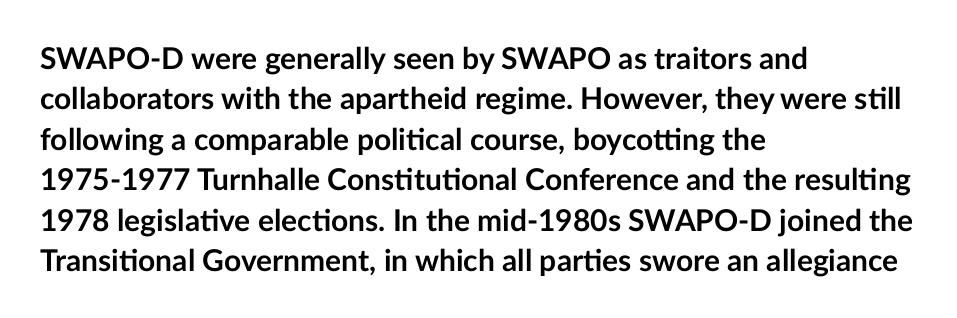
The image shows 30 px semibold sans-serif type, upright; set left-aligned, normal line spacing (1.35x), normal letter spacing, not underlined; low stroke contrast and a medium x-height.
